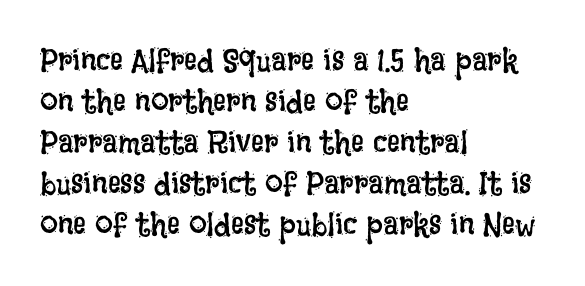
The image shows 32 px regular-weight, condensed type, upright; set left-aligned, normal line spacing (1.28x), normal letter spacing, not underlined; low stroke contrast and a large x-height.
